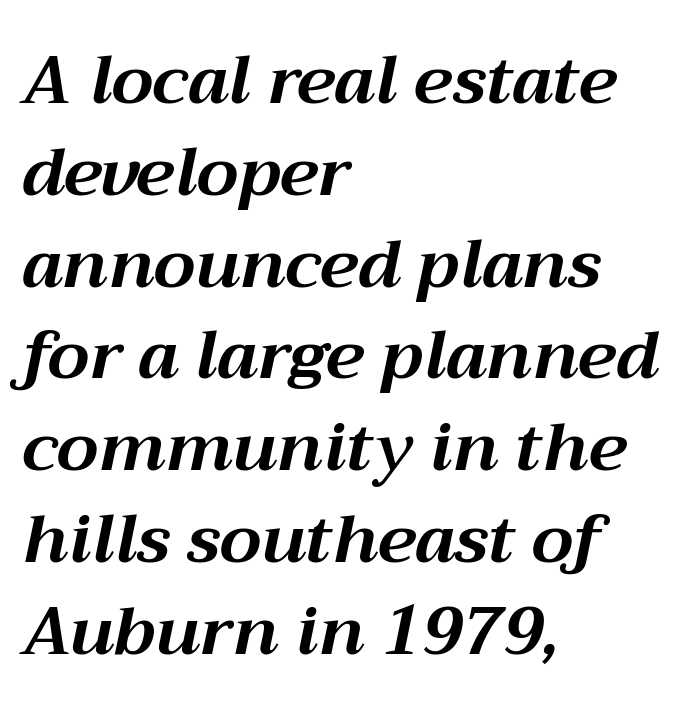
This block has exactly the height ordinary leading produces. No extra tracking has been applied to these lines. It's the slanting kind of type. These lines are set flush left with a ragged right edge. Spacing verdict: proportional, widths tailored to each character. The typesetting leans heavy: a genuine bold.
